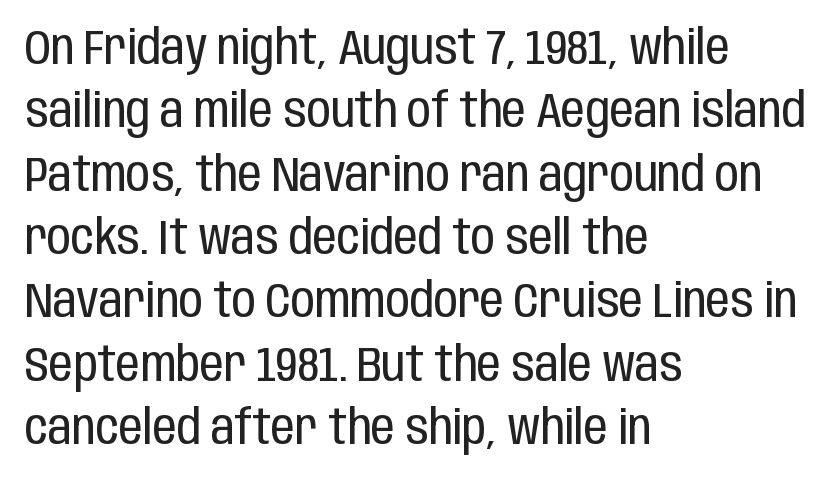
{"serif": "no", "italic": "no", "bold": "no", "weight": "regular", "width": "condensed", "stroke_contrast": "low", "x_height": "large", "monospaced": "no", "underline": "no", "align": "left", "line_spacing": "normal", "line_spacing_ratio": 1.32, "letter_spacing": "normal", "letter_spacing_em": 0.0, "glyph_px": 48}
